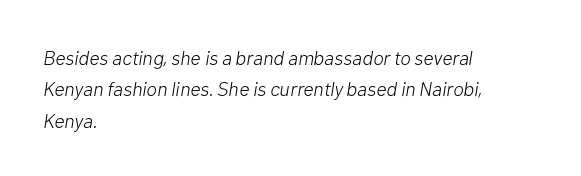
Does the leading feel generous? No, just average. Reading down the block, your eye returns to a fixed left position each line. Underlining? Definitely not there. Standard letterfit; no display-style spreading of the glyphs.
